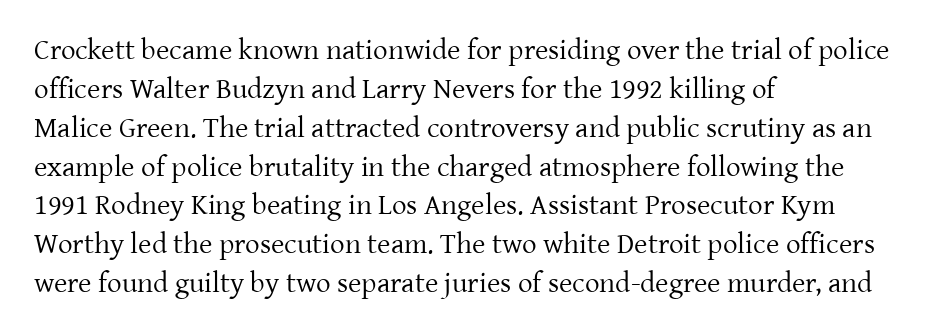
{"serif": "yes", "italic": "no", "bold": "no", "weight": "regular", "width": "normal", "stroke_contrast": "low", "x_height": "medium", "monospaced": "no", "underline": "no", "align": "left", "line_spacing": "normal", "line_spacing_ratio": 1.34, "letter_spacing": "normal", "letter_spacing_em": 0.0, "glyph_px": 29}
